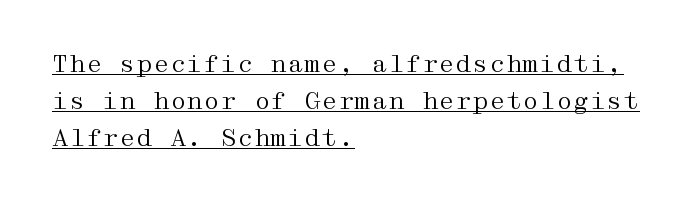
This is not heavy type; no bold has been used. How are the letters spaced? Ordinarily, with no added tracking. When letters stand straight like this, we call the style roman or upright. The lines are quadded left.
